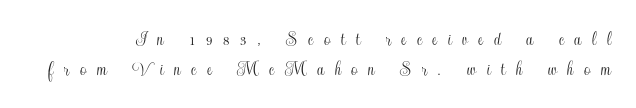
Q: Is the text italic (slanted)? A: Yes.
Q: Is the text underlined? A: No.
Q: Is the spacing between letters normal or unusually wide? A: Unusually wide.
Q: Is the spacing between lines tight, normal or loose? A: Normal.
